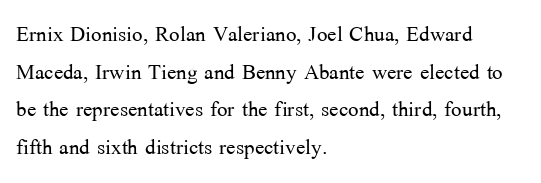
{"serif": "yes", "italic": "no", "bold": "no", "weight": "light", "width": "normal", "stroke_contrast": "medium", "x_height": "medium", "monospaced": "no", "underline": "no", "align": "left", "line_spacing": "normal", "line_spacing_ratio": 1.34, "letter_spacing": "normal", "letter_spacing_em": 0.0, "glyph_px": 28}
